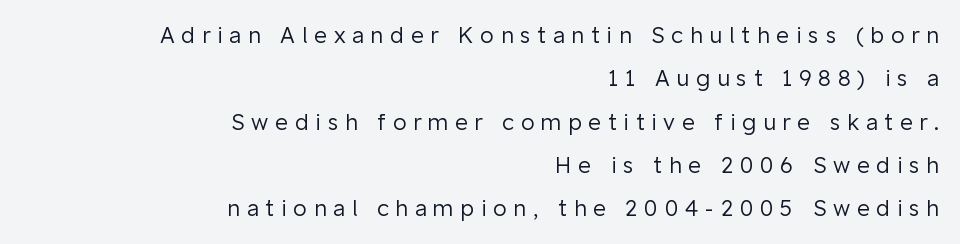
The image shows 22 px text type, upright; set right-aligned, loose line spacing (1.97x), unusually wide letter spacing (+0.31 em), not underlined.
